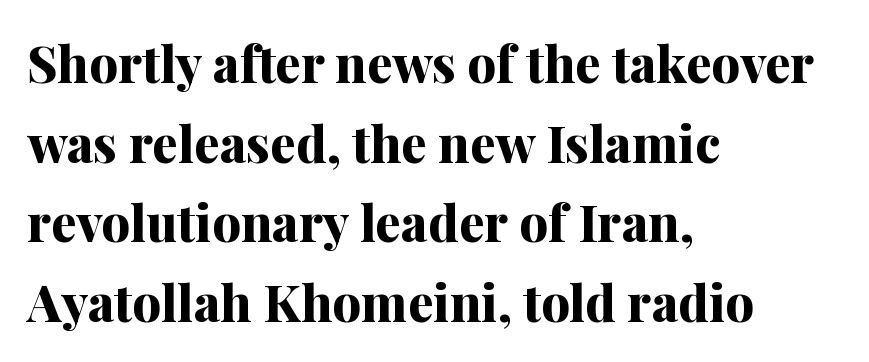
Q: Is the text bold? A: Yes.
Q: Is the text italic (slanted)? A: No, it is upright.
Q: Is the typeface a serif or a sans-serif typeface? A: Serif.
Q: Is the text underlined? A: No.
Q: How is the paragraph aligned? A: Left-aligned.
Q: Is the spacing between letters normal or unusually wide? A: Normal.
Q: Is the spacing between lines tight, normal or loose? A: Normal.
Q: Width (condensed, normal, or wide)? A: Normal.
Q: Stroke contrast? A: Medium.
Q: x-height? A: Medium.
Q: Monospaced? A: No.
